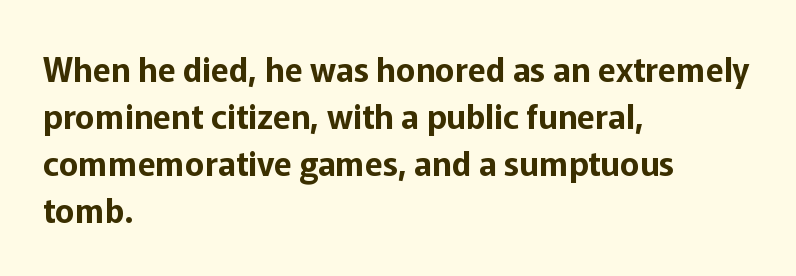
The baseline area is clear. Letterform terminals end flat and unadorned throughout the passage. The block of text has a typical density, with ordinary space between rows. Think of a printed novel: that variable character pitch is what you see here. In CSS terms this would be text-align: left. Ascenders rise straight up at ninety degrees.
